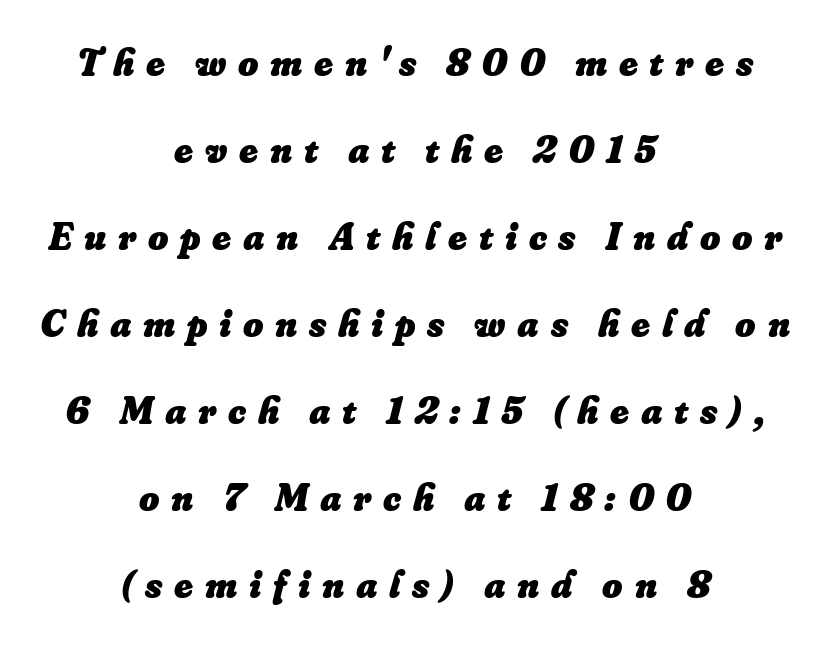
The image shows 39 px heavy type, italic (leaning right); set centered, loose line spacing (2.23x), unusually wide letter spacing (+0.3 em), not underlined; low stroke contrast and a small x-height.
